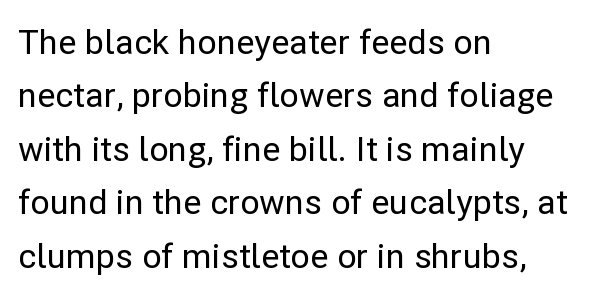
{"serif": "no", "italic": "no", "width": "normal", "stroke_contrast": "low", "x_height": "medium", "monospaced": "no", "underline": "no", "align": "left", "line_spacing": "normal", "line_spacing_ratio": 1.57, "letter_spacing": "normal", "letter_spacing_em": 0.0, "glyph_px": 34}
